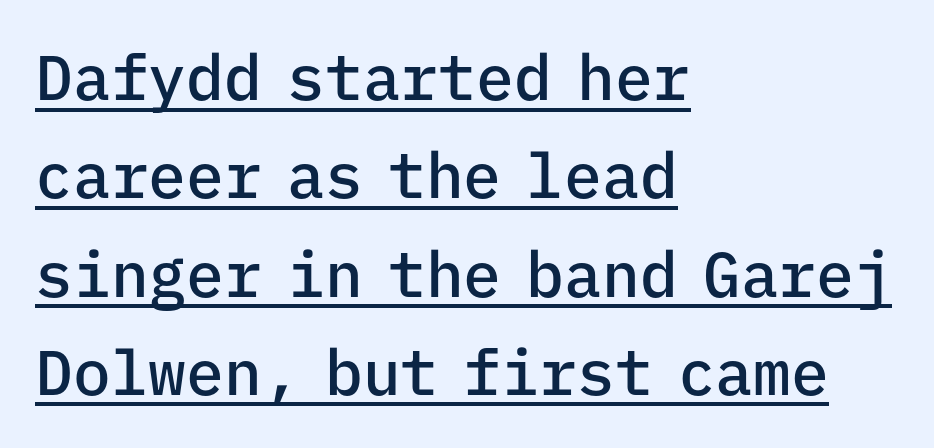
The image shows 63 px semibold sans-serif type, upright, monospaced; set left-aligned, normal line spacing (1.56x), normal letter spacing, underlined; low stroke contrast and a medium x-height.
